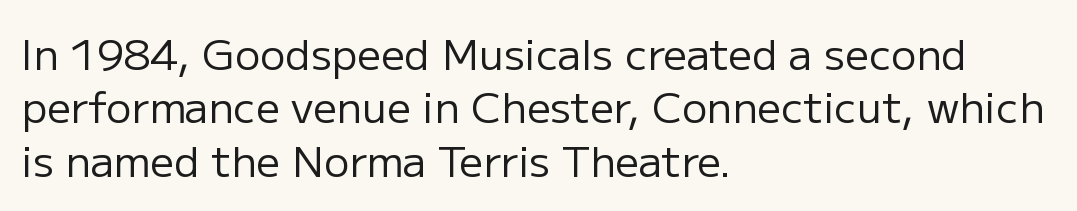
Q: Is the text bold? A: No.
Q: Is the text italic (slanted)? A: No, it is upright.
Q: Is the typeface a serif or a sans-serif typeface? A: Sans-serif.
Q: Is the text underlined? A: No.
Q: How is the paragraph aligned? A: Left-aligned.
Q: Is the spacing between letters normal or unusually wide? A: Normal.
Q: Is the spacing between lines tight, normal or loose? A: Normal.
Q: Width (condensed, normal, or wide)? A: Normal.
Q: Stroke contrast? A: Low.
Q: x-height? A: Medium.
Q: Monospaced? A: No.
